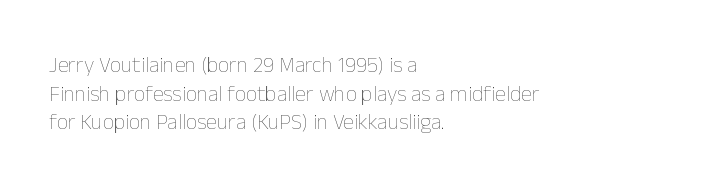
The image shows 22 px text type, upright; set left-aligned, normal line spacing (1.3x), normal letter spacing, not underlined.
